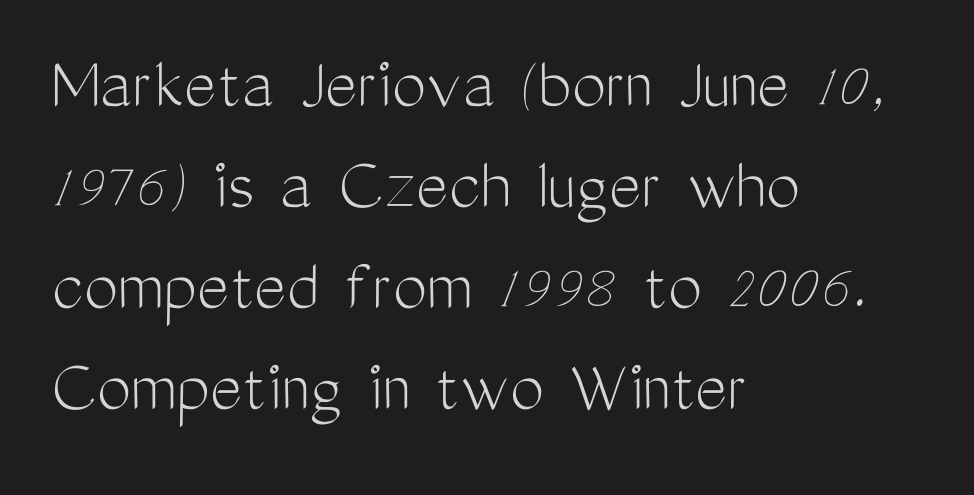
The image shows 76 px light, condensed sans-serif type, upright; set left-aligned, normal line spacing (1.33x), normal letter spacing, not underlined; medium stroke contrast and a medium x-height.
